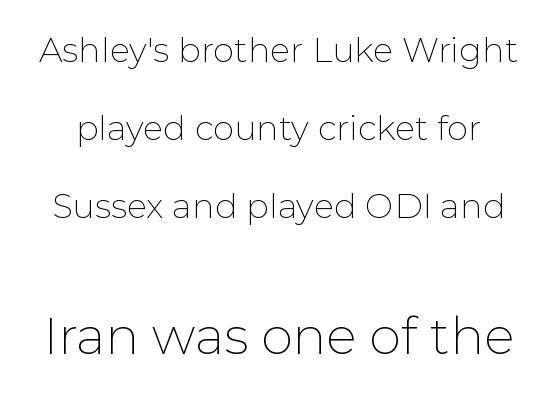
The image shows 51 px thin sans-serif type, upright; set loose line spacing (2.3x), normal letter spacing, not underlined; the second (bottom) block is 1.5x larger; low stroke contrast and a medium x-height.
